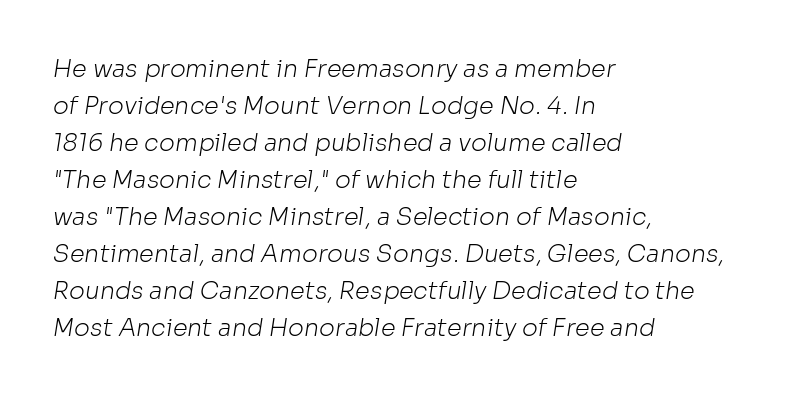
Q: Is the text bold? A: No.
Q: Is the text underlined? A: No.
Q: How is the paragraph aligned? A: Left-aligned.
Q: Is the spacing between letters normal or unusually wide? A: Normal.
Q: Is the spacing between lines tight, normal or loose? A: Normal.
